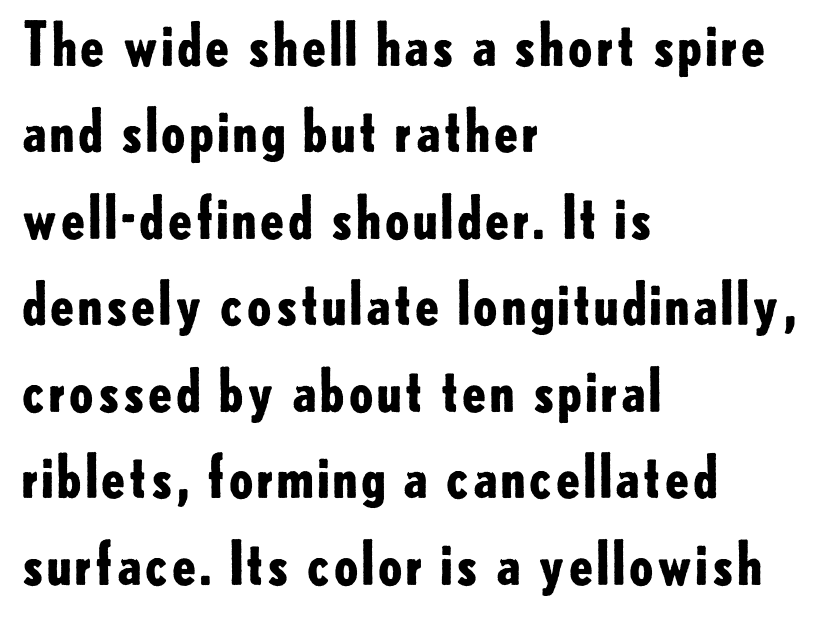
Q: Is the text bold? A: Yes.
Q: Is the text italic (slanted)? A: No, it is upright.
Q: Is the typeface a serif or a sans-serif typeface? A: Sans-serif.
Q: Is the text underlined? A: No.
Q: How is the paragraph aligned? A: Left-aligned.
Q: Is the spacing between letters normal or unusually wide? A: Normal.
Q: Is the spacing between lines tight, normal or loose? A: Normal.
Q: Width (condensed, normal, or wide)? A: Normal.
Q: Stroke contrast? A: Low.
Q: x-height? A: Small.
Q: Monospaced? A: No.
